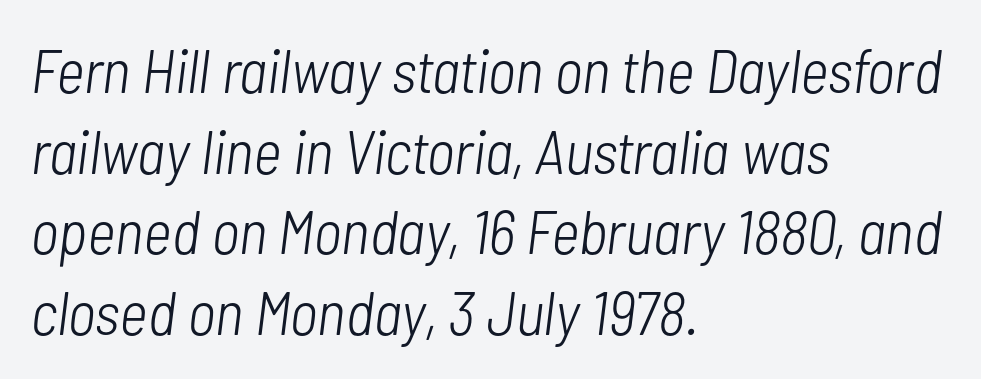
The image shows 62 px light, condensed type, italic (leaning right); set left-aligned, normal line spacing (1.3x), normal letter spacing, not underlined; low stroke contrast and a medium x-height.
